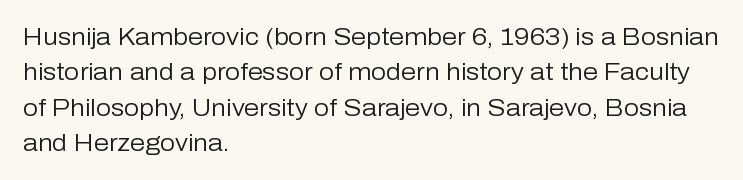
{"italic": "no", "bold": "no", "underline": "no", "align": "left", "line_spacing": "normal", "line_spacing_ratio": 1.47, "letter_spacing": "normal", "letter_spacing_em": 0.0, "glyph_px": 24}
